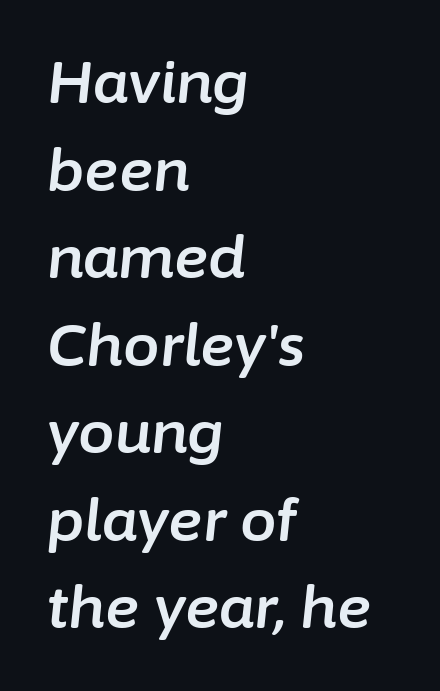
Q: Is the text italic (slanted)? A: Yes, it leans right by about 6 degrees.
Q: Is the text underlined? A: No.
Q: How is the paragraph aligned? A: Left-aligned.
Q: Is the spacing between letters normal or unusually wide? A: Normal.
Q: Is the spacing between lines tight, normal or loose? A: Normal.
Q: Width (condensed, normal, or wide)? A: Normal.
Q: Stroke contrast? A: Low.
Q: x-height? A: Medium.
Q: Monospaced? A: No.
